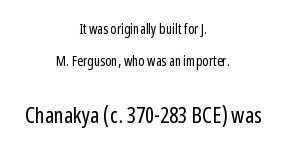
Q: Is the text bold? A: No.
Q: Is the text italic (slanted)? A: No, it is upright.
Q: Is the text underlined? A: No.
Q: How is the paragraph aligned? A: Centered.
Q: Is the spacing between letters normal or unusually wide? A: Normal.
Q: Is the spacing between lines tight, normal or loose? A: Loose.
Q: Which block of text is set in a larger size, the first (top) or the second (bottom)? A: The second (bottom) one.
